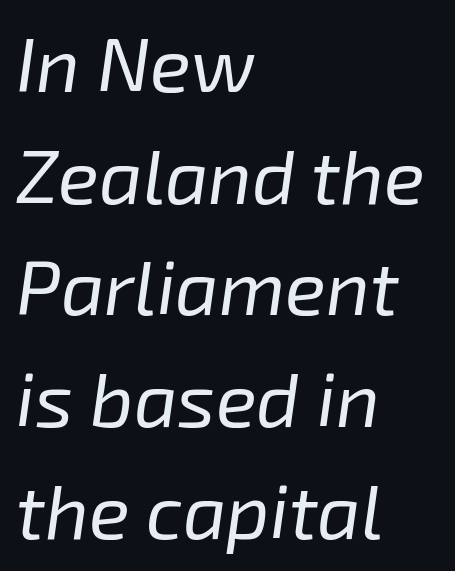
Q: Is the text bold? A: No.
Q: Is the text italic (slanted)? A: Yes, it leans right by about 8 degrees.
Q: Is the text underlined? A: No.
Q: How is the paragraph aligned? A: Left-aligned.
Q: Is the spacing between letters normal or unusually wide? A: Normal.
Q: Is the spacing between lines tight, normal or loose? A: Normal.
Q: Width (condensed, normal, or wide)? A: Normal.
Q: Stroke contrast? A: Low.
Q: x-height? A: Medium.
Q: Monospaced? A: No.
